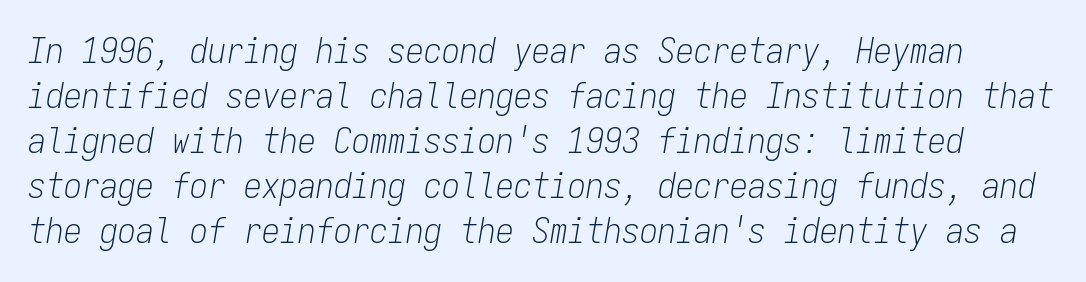
Slant detected: the letters are inclined. Spacing verdict: monospaced, one width for all characters. The specimen omits any rule beneath the text block's lines. Weight: not bold — regular or lighter. Nothing unusual about the tracking: characters are spaced as the font intends.
